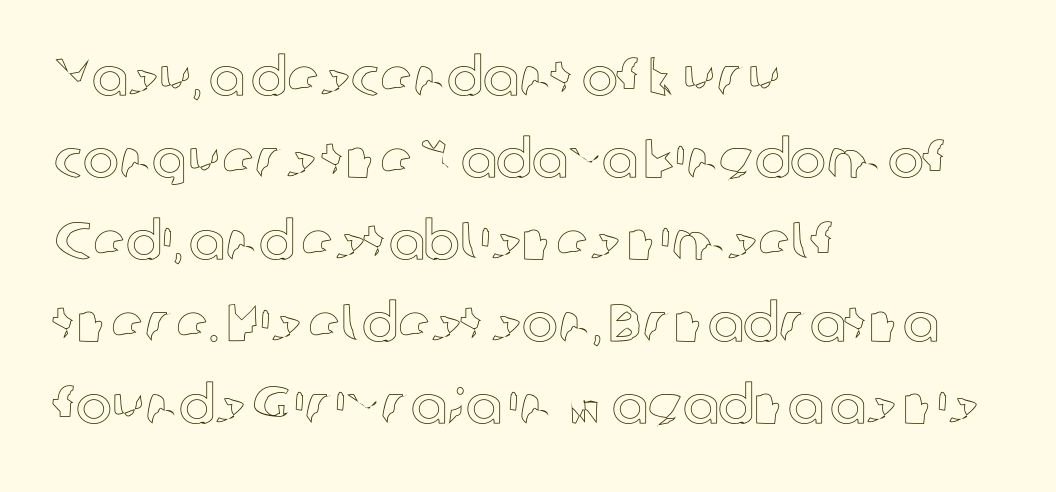
{"italic": "no", "width": "normal", "x_height": "medium", "monospaced": "no", "underline": "no", "align": "left", "line_spacing": "normal", "line_spacing_ratio": 1.52, "letter_spacing": "normal", "letter_spacing_em": 0.0, "glyph_px": 54}
